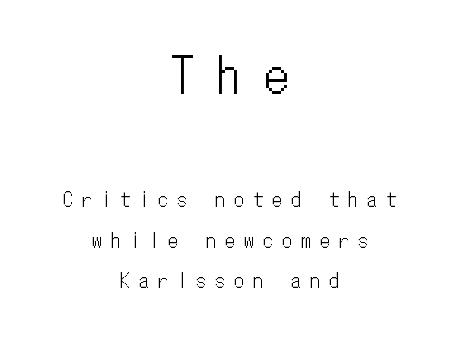
{"italic": "no", "width": "condensed", "stroke_contrast": "low", "x_height": "medium", "monospaced": "yes", "underline": "no", "align": "center", "line_spacing": "loose", "line_spacing_ratio": 2.14, "letter_spacing": "wide", "letter_spacing_em": 0.5, "larger_block": "first", "size_ratio": 2.47, "glyph_px": 47}
